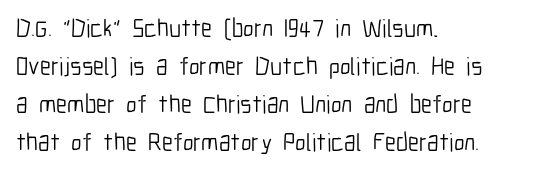
The font's upright variant was chosen for this text. The specimen omits any rule beneath the text block's lines. All the whitespace from short lines collects on the right. Tracking here is standard; glyphs follow each other at the usual distance.
